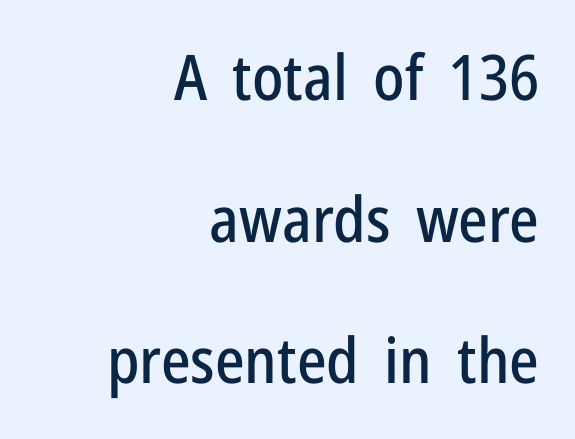
{"serif": "no", "italic": "no", "width": "condensed", "stroke_contrast": "low", "x_height": "medium", "monospaced": "no", "underline": "no", "align": "right", "line_spacing": "loose", "line_spacing_ratio": 2.25, "letter_spacing": "normal", "letter_spacing_em": 0.0, "glyph_px": 63}
